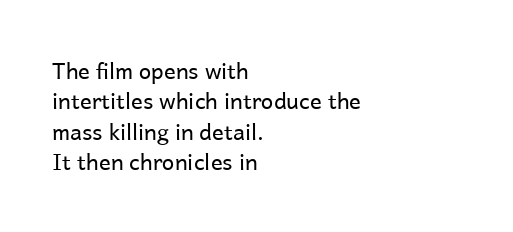
Q: Is the text bold? A: No.
Q: Is the text italic (slanted)? A: No, it is upright.
Q: Is the text underlined? A: No.
Q: How is the paragraph aligned? A: Left-aligned.
Q: Is the spacing between letters normal or unusually wide? A: Normal.
Q: Is the spacing between lines tight, normal or loose? A: Normal.
